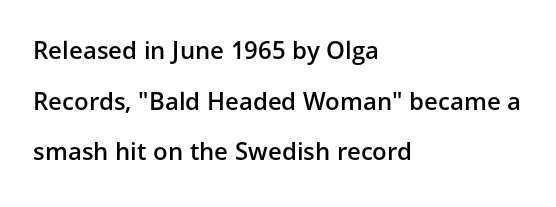
Q: Is the text bold? A: Semi-bold.
Q: Is the text italic (slanted)? A: No, it is upright.
Q: Is the text underlined? A: No.
Q: How is the paragraph aligned? A: Left-aligned.
Q: Is the spacing between letters normal or unusually wide? A: Normal.
Q: Is the spacing between lines tight, normal or loose? A: Loose.
